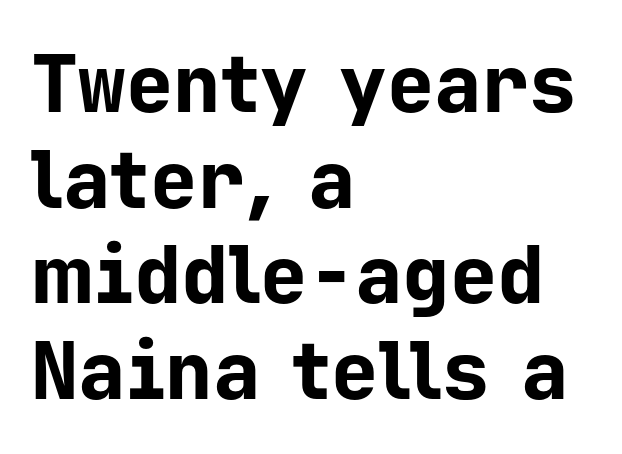
Q: Is the text bold? A: Yes.
Q: Is the text italic (slanted)? A: No, it is upright.
Q: Is the typeface a serif or a sans-serif typeface? A: Sans-serif.
Q: Is the text underlined? A: No.
Q: How is the paragraph aligned? A: Left-aligned.
Q: Is the spacing between letters normal or unusually wide? A: Normal.
Q: Width (condensed, normal, or wide)? A: Normal.
Q: Stroke contrast? A: Low.
Q: x-height? A: Medium.
Q: Monospaced? A: Yes.
